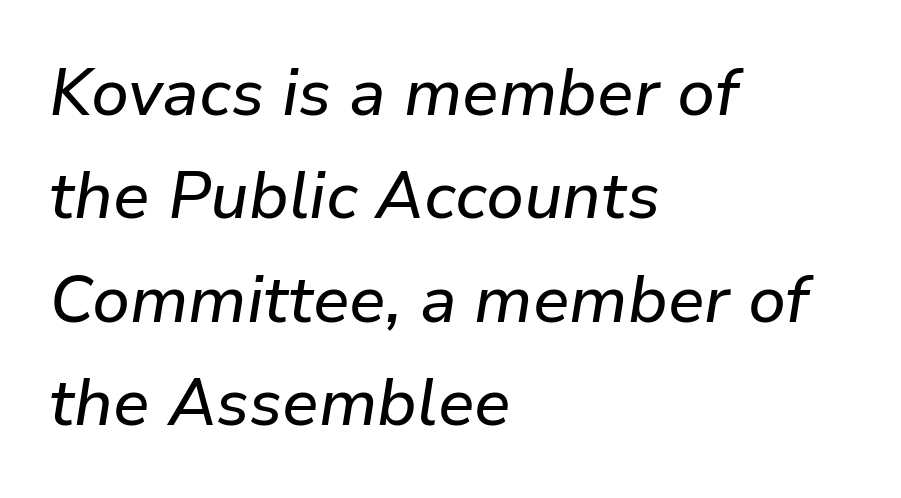
{"italic": "yes", "lean": "right", "slant_degrees": 9, "width": "normal", "stroke_contrast": "low", "x_height": "medium", "monospaced": "no", "underline": "no", "align": "left", "line_spacing": "normal", "line_spacing_ratio": 1.59, "letter_spacing": "normal", "letter_spacing_em": 0.0, "glyph_px": 65}
